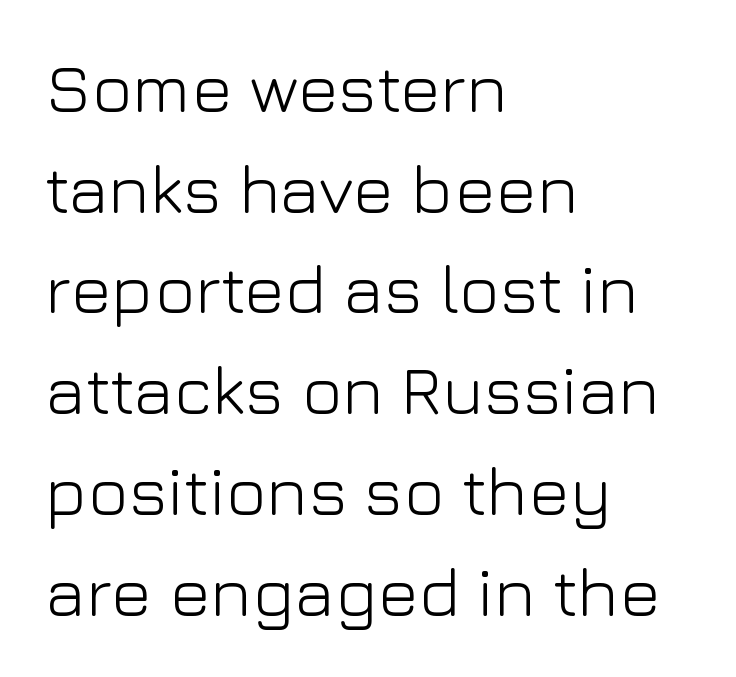
Vertical stems look standard width or narrower in stroke. The letters advance in unequal steps, a hallmark of proportional type. Type without underlining. Style check: upright. Horizontally, the lines are justified to the leading edge only. Each new line begins a customary step beneath the previous one.
